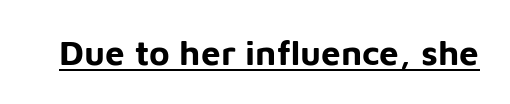
The image shows 35 px bold sans-serif type, upright; set normal letter spacing, underlined; low stroke contrast and a medium x-height.
